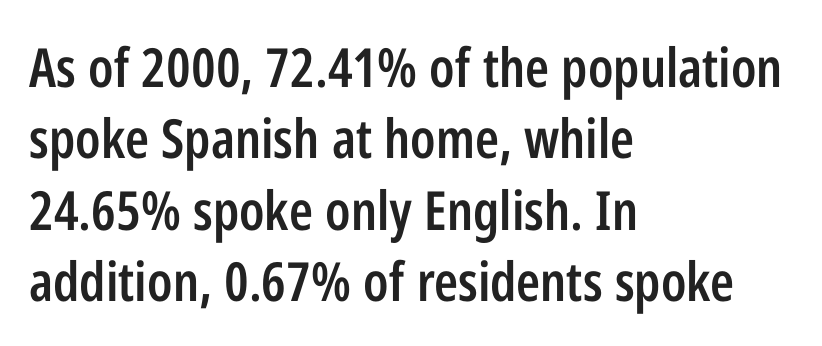
The image shows 54 px semibold, condensed sans-serif type, upright; set left-aligned, normal line spacing (1.32x), normal letter spacing, not underlined; low stroke contrast and a medium x-height.
